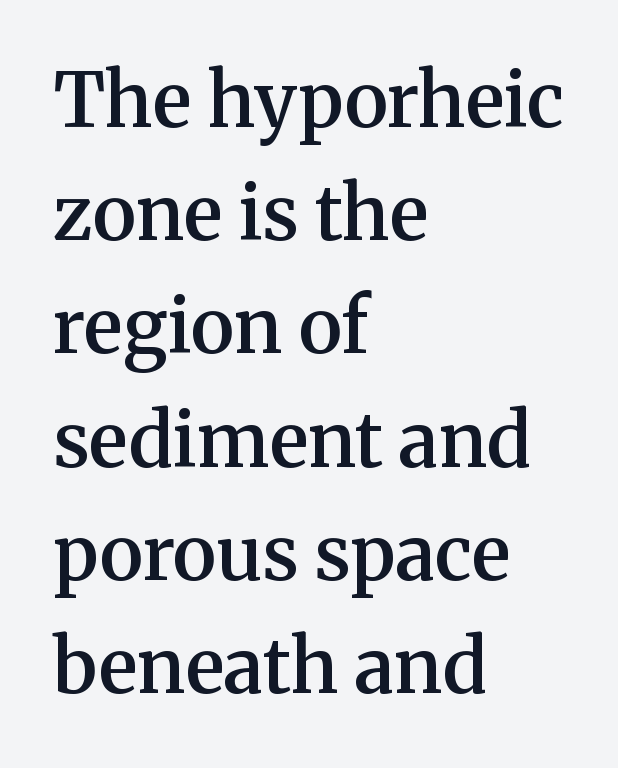
The rows are spaced the way most documents space them. Do the characters align in a grid? No, the font is proportional. A serif font was chosen for this passage. The typography opts for an upright posture over an oblique one.
